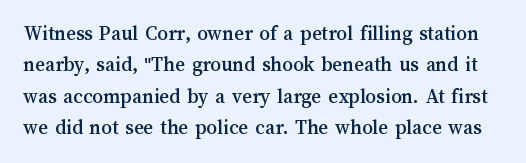
Q: Is the text italic (slanted)? A: No, it is upright.
Q: Is the text underlined? A: No.
Q: Is the spacing between letters normal or unusually wide? A: Normal.
Q: Is the spacing between lines tight, normal or loose? A: Normal.
